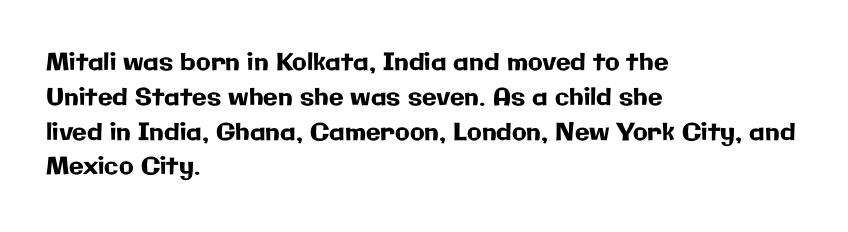
Q: Is the text italic (slanted)? A: No, it is upright.
Q: Is the text underlined? A: No.
Q: How is the paragraph aligned? A: Left-aligned.
Q: Is the spacing between letters normal or unusually wide? A: Normal.
Q: Is the spacing between lines tight, normal or loose? A: Normal.
